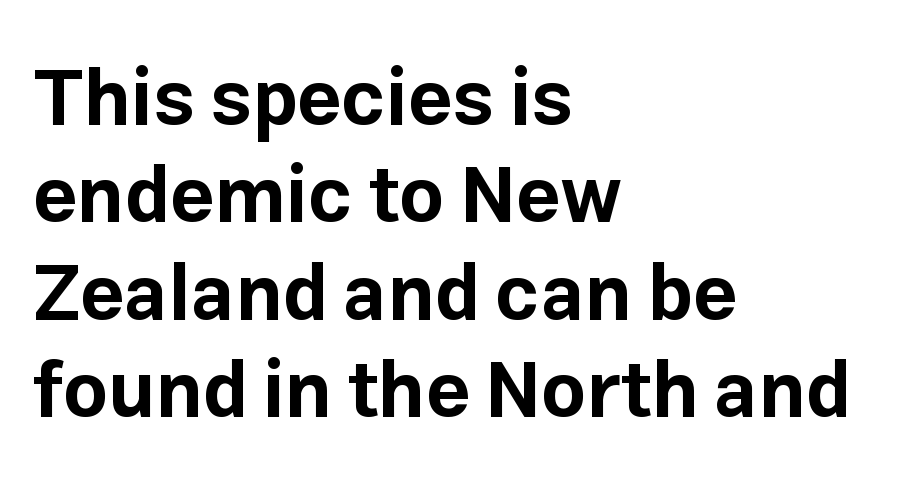
The image shows 78 px bold sans-serif type, upright; set left-aligned, normal line spacing (1.25x), normal letter spacing, not underlined; low stroke contrast and a medium x-height.
